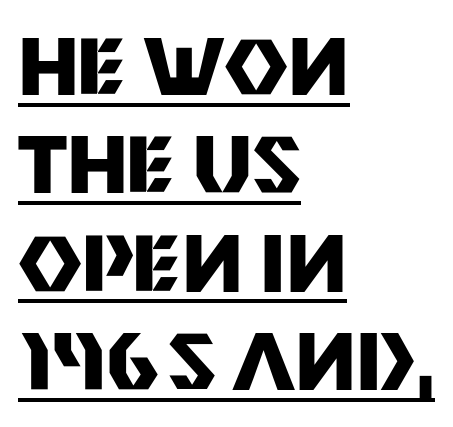
The image shows 78 px heavy sans-serif type, upright; set left-aligned, normal line spacing (1.26x), normal letter spacing, underlined; medium stroke contrast and a large x-height.
